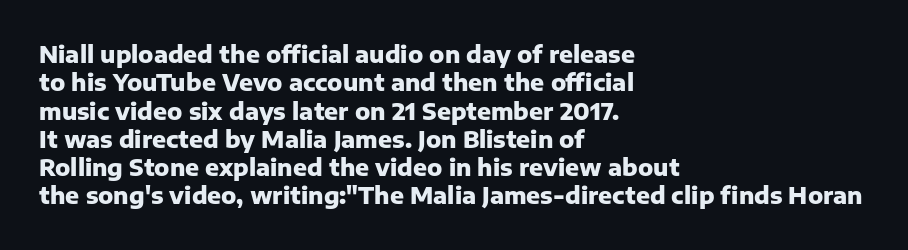
{"italic": "no", "bold": "yes", "underline": "no", "align": "left", "line_spacing_ratio": 1.23, "letter_spacing": "normal", "letter_spacing_em": 0.0, "glyph_px": 23}
